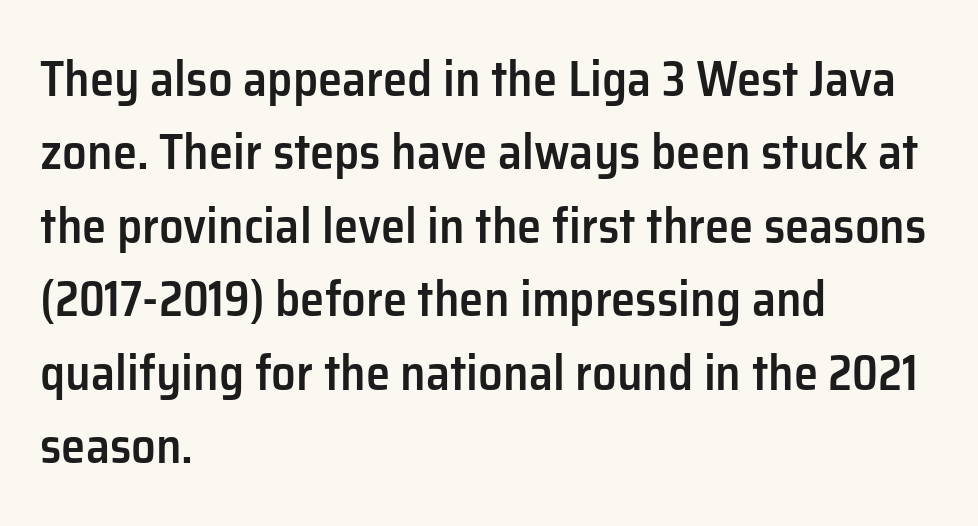
Q: Is the text bold? A: Semi-bold.
Q: Is the text italic (slanted)? A: No, it is upright.
Q: Is the typeface a serif or a sans-serif typeface? A: Sans-serif.
Q: Is the text underlined? A: No.
Q: How is the paragraph aligned? A: Left-aligned.
Q: Is the spacing between letters normal or unusually wide? A: Normal.
Q: Is the spacing between lines tight, normal or loose? A: Normal.
Q: Width (condensed, normal, or wide)? A: Normal.
Q: Stroke contrast? A: Low.
Q: x-height? A: Medium.
Q: Monospaced? A: No.
